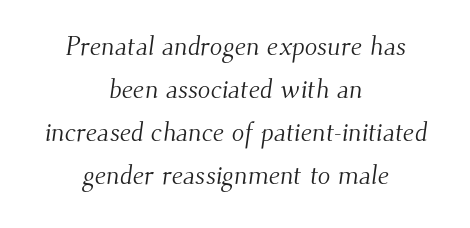
{"bold": "no", "underline": "no", "align": "center", "line_spacing": "normal", "line_spacing_ratio": 1.65, "letter_spacing": "normal", "letter_spacing_em": 0.0, "glyph_px": 26}
